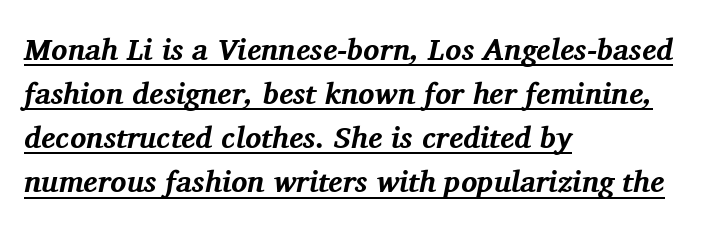
{"serif": "yes", "italic": "yes", "lean": "right", "slant_degrees": 11, "bold": "yes", "weight": "bold", "width": "normal", "stroke_contrast": "medium", "x_height": "medium", "monospaced": "no", "underline": "yes", "align": "left", "line_spacing": "normal", "line_spacing_ratio": 1.47, "letter_spacing": "normal", "letter_spacing_em": 0.0, "glyph_px": 30}
